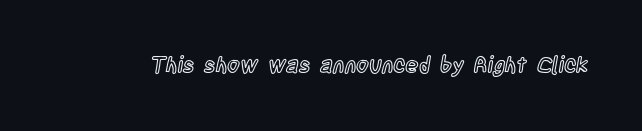
Q: Is the text italic (slanted)? A: Yes.
Q: Is the text underlined? A: No.
Q: Is the spacing between letters normal or unusually wide? A: Normal.
